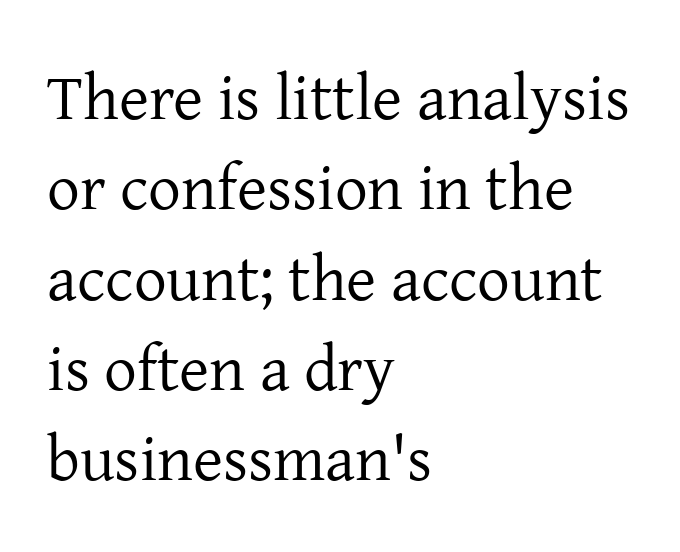
Alignment: flush left. Spacing between characters is what you'd get straight out of the box. Vertical stems look standard width or narrower in stroke. Each letter keeps its own natural width here, so spacing adapts to shape.
